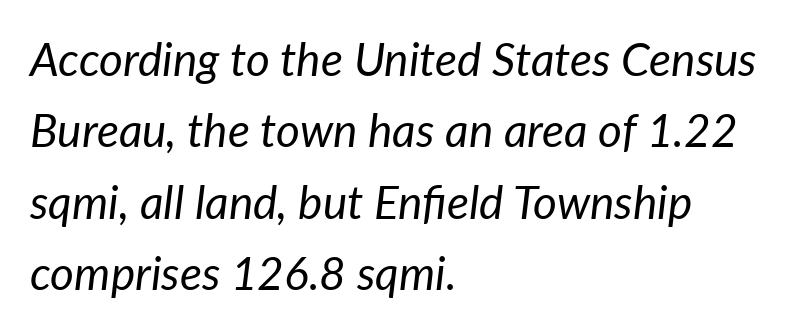
Q: Is the text bold? A: No.
Q: Is the text italic (slanted)? A: Yes, it leans right by about 7 degrees.
Q: Is the text underlined? A: No.
Q: How is the paragraph aligned? A: Left-aligned.
Q: Is the spacing between letters normal or unusually wide? A: Normal.
Q: Is the spacing between lines tight, normal or loose? A: Normal.
Q: Width (condensed, normal, or wide)? A: Normal.
Q: Stroke contrast? A: Low.
Q: x-height? A: Medium.
Q: Monospaced? A: No.
